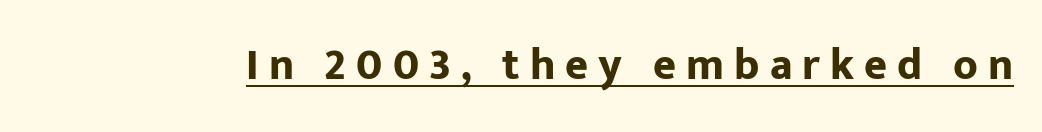
A typesetter would label this face a sans. Each letter keeps its own natural width here, so spacing adapts to shape. I'd describe the lettering as bold — thick and assertive. What decoration does the sample have? An underline.
